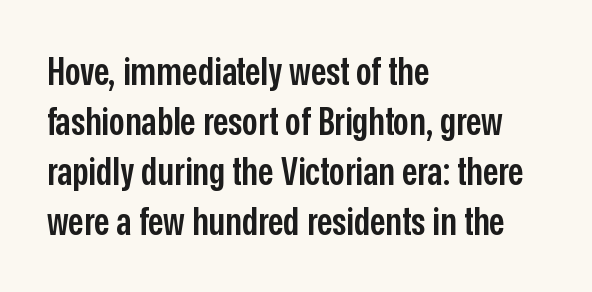
{"serif": "no", "italic": "no", "bold": "semi", "weight": "semibold", "width": "condensed", "stroke_contrast": "low", "x_height": "medium", "monospaced": "no", "underline": "no", "align": "left", "line_spacing": "normal", "line_spacing_ratio": 1.28, "letter_spacing": "normal", "letter_spacing_em": 0.0, "glyph_px": 39}
